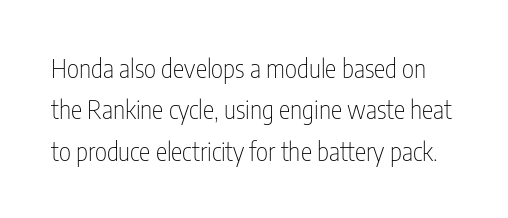
The strokes are not fattened; the text isn't bold. The line texture is even and compact thanks to regular tracking. These lines sit exactly where default settings would place them. Ordinary non-slanted type is in use.
